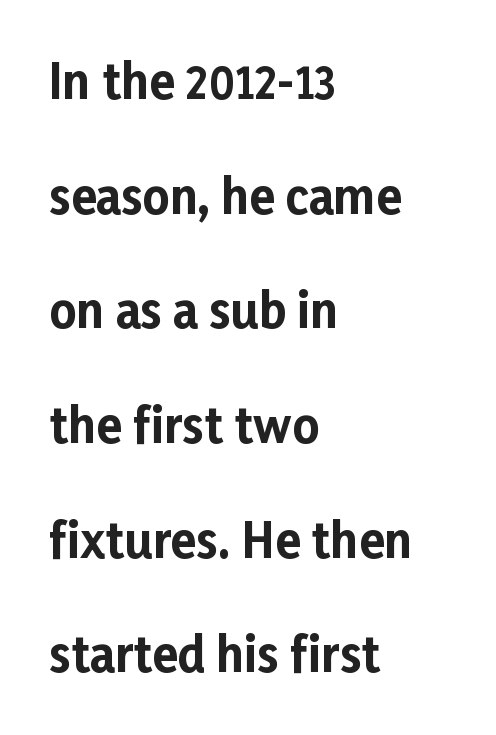
{"serif": "no", "italic": "no", "bold": "yes", "weight": "bold", "width": "normal", "stroke_contrast": "low", "x_height": "medium", "monospaced": "no", "underline": "no", "align": "left", "line_spacing": "loose", "line_spacing_ratio": 2.44, "letter_spacing": "normal", "letter_spacing_em": 0.0, "glyph_px": 47}
